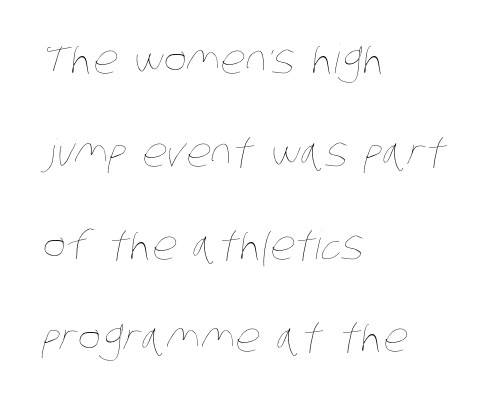
The image shows 39 px thin, condensed type; set left-aligned, loose line spacing (2.38x), normal letter spacing, not underlined; low stroke contrast and a large x-height.
